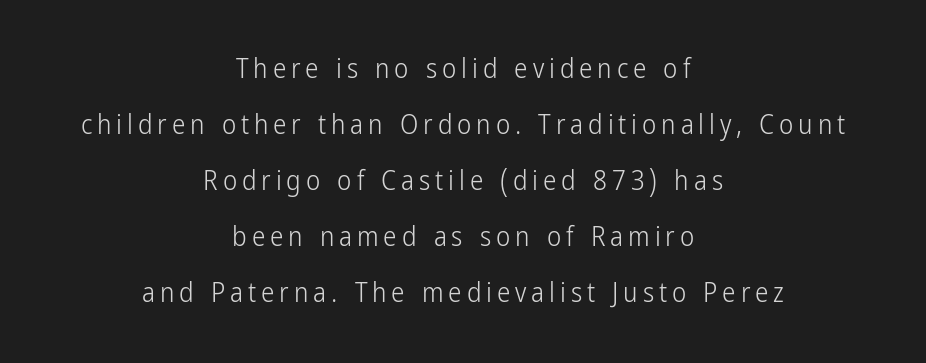
Is the type heavy? It reads as light-to-regular instead. In terms of posture, this sample is upright. Only glyphs here, with clear space below each row. This rendering uses center alignment, leaving both contours irregular but symmetric. The block of text is sparse from top to bottom, with ample space between rows.
